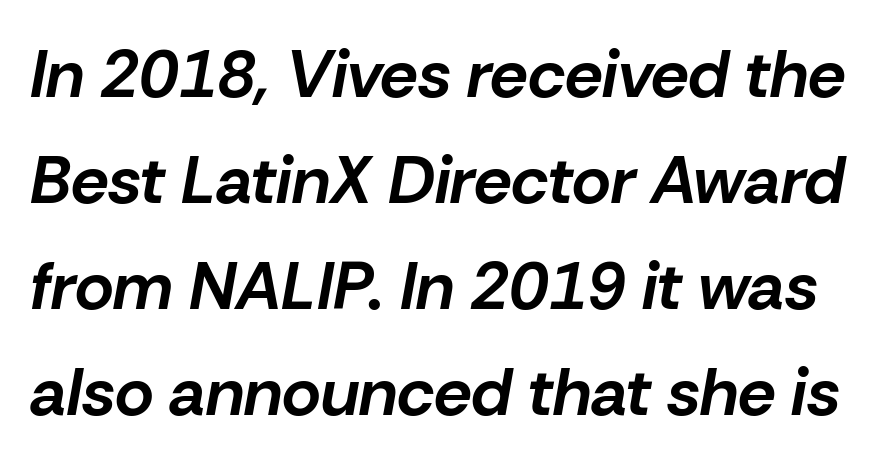
{"italic": "yes", "lean": "right", "slant_degrees": 10, "bold": "yes", "weight": "bold", "width": "normal", "stroke_contrast": "low", "x_height": "medium", "monospaced": "no", "underline": "no", "line_spacing": "normal", "line_spacing_ratio": 1.58, "letter_spacing": "normal", "letter_spacing_em": 0.0, "glyph_px": 67}
